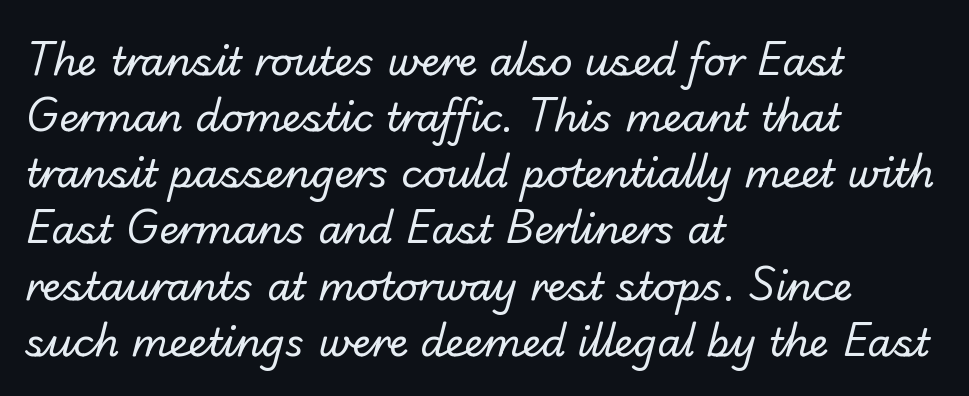
{"serif": "no", "bold": "no", "weight": "regular", "width": "normal", "stroke_contrast": "low", "x_height": "small", "monospaced": "no", "underline": "no", "align": "left", "line_spacing": "normal", "line_spacing_ratio": 1.44, "letter_spacing": "normal", "letter_spacing_em": 0.0, "glyph_px": 39}
